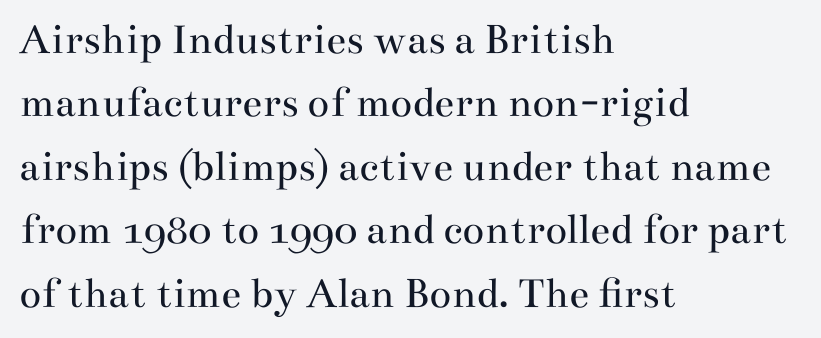
Ink coverage per letter is moderate at most. What kind of face is this? One with serifs. The lines sit at an ordinary, default distance from one another. Character widths vary here, with narrow letters taking less room than wide ones. The axis of the letterforms is exactly vertical.
